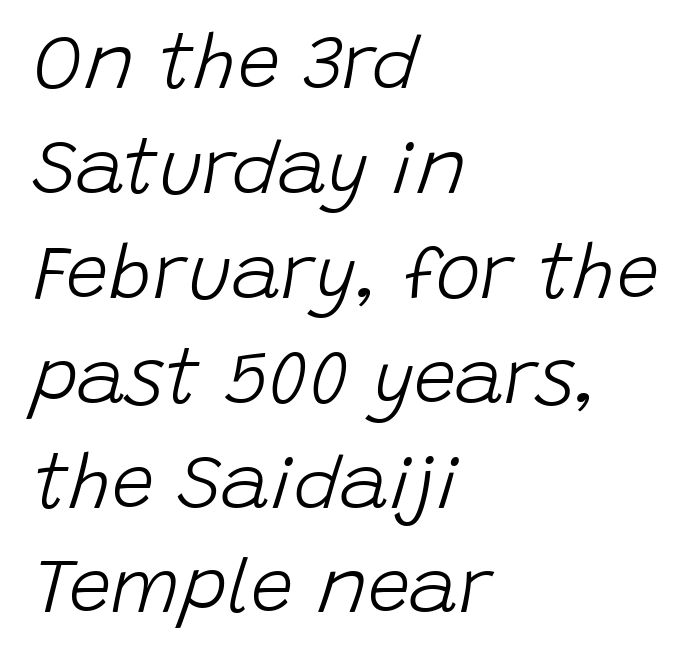
Q: Is the text bold? A: No.
Q: Is the text italic (slanted)? A: Yes, it leans right by about 15 degrees.
Q: Is the text underlined? A: No.
Q: How is the paragraph aligned? A: Left-aligned.
Q: Is the spacing between letters normal or unusually wide? A: Normal.
Q: Is the spacing between lines tight, normal or loose? A: Normal.
Q: Width (condensed, normal, or wide)? A: Normal.
Q: Stroke contrast? A: Low.
Q: x-height? A: Large.
Q: Monospaced? A: No.
